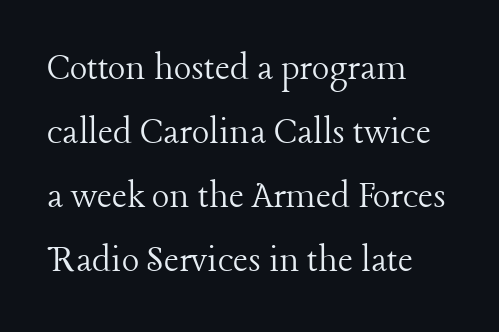
Glyph-to-glyph distance matches everyday printed text. Underline: absent. The text was rendered using a seriffed face with decorative stroke endings. Think of a printed novel: that variable character pitch is what you see here. Every stem runs plumb, perpendicular to the baseline. A typesetter would call this leading conventional body-copy spacing.
